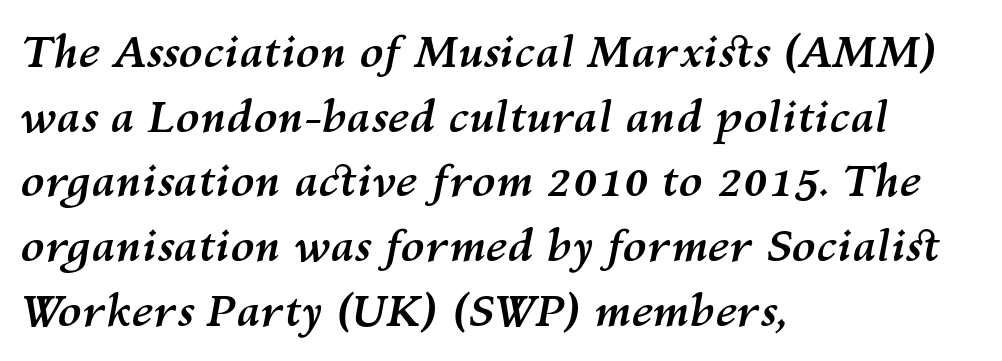
The image shows 44 px semibold type, italic (leaning right); set left-aligned, normal line spacing (1.47x), normal letter spacing, not underlined; medium stroke contrast and a medium x-height.
